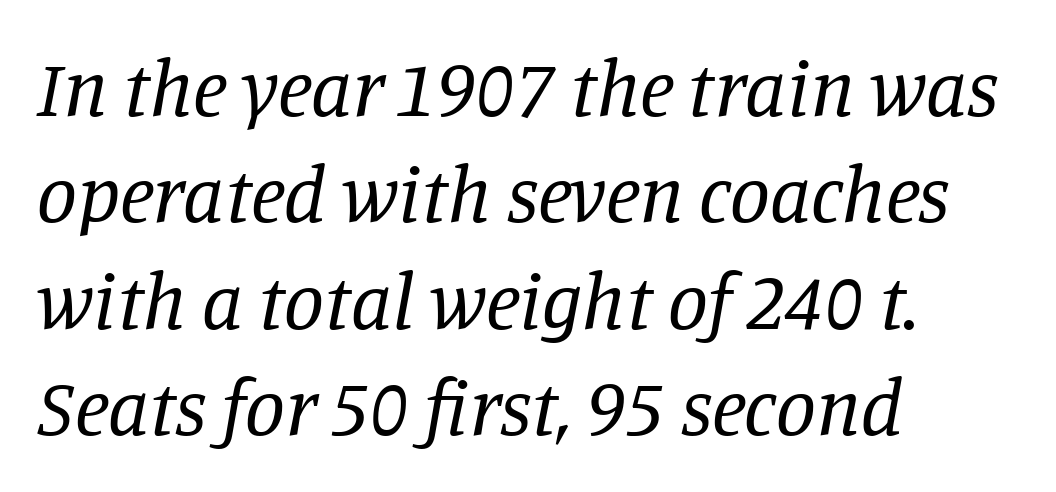
Q: Is the text bold? A: No.
Q: Is the text italic (slanted)? A: Yes, it leans right by about 11 degrees.
Q: Is the typeface a serif or a sans-serif typeface? A: Serif.
Q: Is the text underlined? A: No.
Q: How is the paragraph aligned? A: Left-aligned.
Q: Is the spacing between letters normal or unusually wide? A: Normal.
Q: Is the spacing between lines tight, normal or loose? A: Normal.
Q: Width (condensed, normal, or wide)? A: Normal.
Q: Stroke contrast? A: Low.
Q: x-height? A: Large.
Q: Monospaced? A: No.
